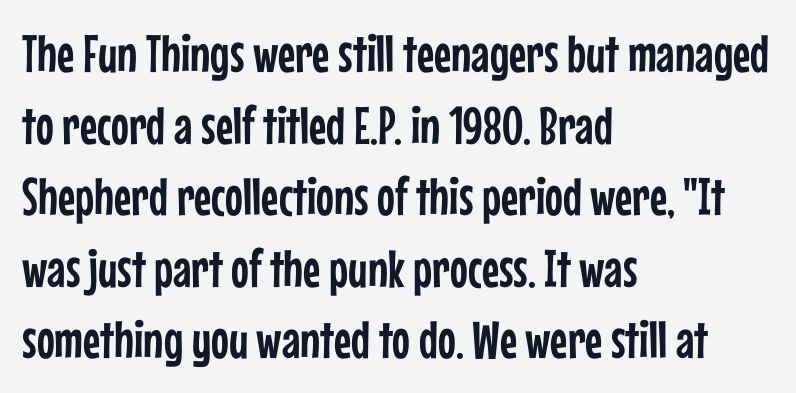
Q: Is the text italic (slanted)? A: No, it is upright.
Q: Is the typeface a serif or a sans-serif typeface? A: Sans-serif.
Q: Is the text underlined? A: No.
Q: How is the paragraph aligned? A: Left-aligned.
Q: Is the spacing between letters normal or unusually wide? A: Normal.
Q: Is the spacing between lines tight, normal or loose? A: Normal.
Q: Width (condensed, normal, or wide)? A: Condensed.
Q: Stroke contrast? A: Low.
Q: x-height? A: Medium.
Q: Monospaced? A: No.
